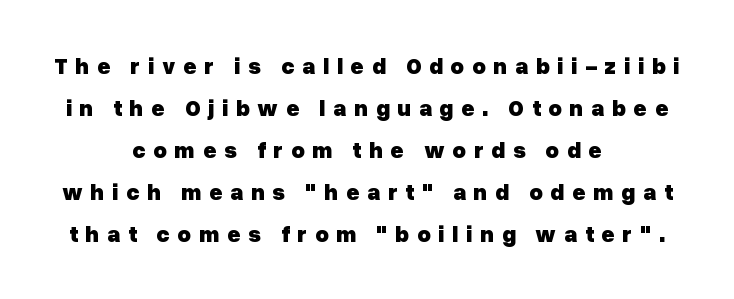
The image shows 23 px bold type, upright; set centered, line spacing 1.83x, unusually wide letter spacing (+0.33 em), not underlined.
